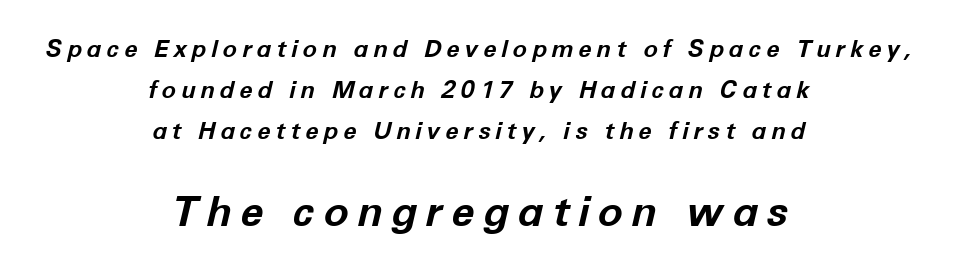
{"italic": "yes", "lean": "right", "slant_degrees": 12, "bold": "yes", "weight": "bold", "width": "normal", "stroke_contrast": "low", "x_height": "medium", "monospaced": "no", "underline": "no", "align": "center", "line_spacing": "normal", "line_spacing_ratio": 1.7, "letter_spacing": "wide", "letter_spacing_em": 0.2, "larger_block": "second", "size_ratio": 1.75, "glyph_px": 42}
